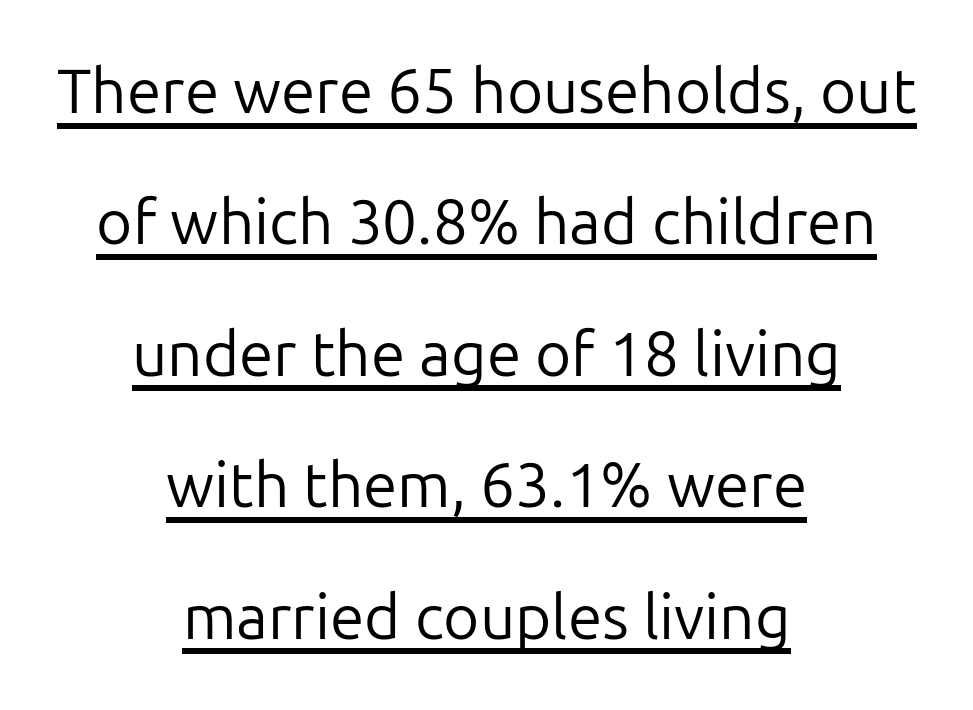
{"serif": "no", "italic": "no", "bold": "no", "weight": "regular", "width": "normal", "stroke_contrast": "low", "x_height": "medium", "monospaced": "no", "underline": "yes", "align": "center", "line_spacing": "loose", "line_spacing_ratio": 2.12, "letter_spacing": "normal", "letter_spacing_em": 0.0, "glyph_px": 62}
